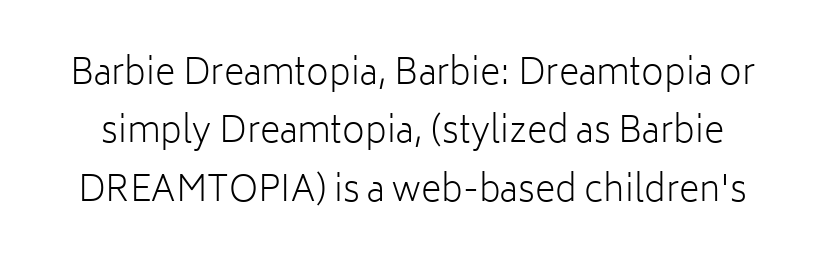
The image shows 35 px light sans-serif type, upright; set normal line spacing (1.67x), normal letter spacing, not underlined; low stroke contrast and a medium x-height.
